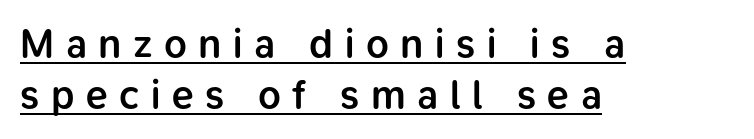
These lines stack with their left ends in a neat column. The strokes are fattened partway — semibold, not bold. The typeface chosen for these lines omits serifs. Decoration check: the copy is underlined. Words appear elongated and porous because spacing is wide. The font's upright variant was chosen for this text.
